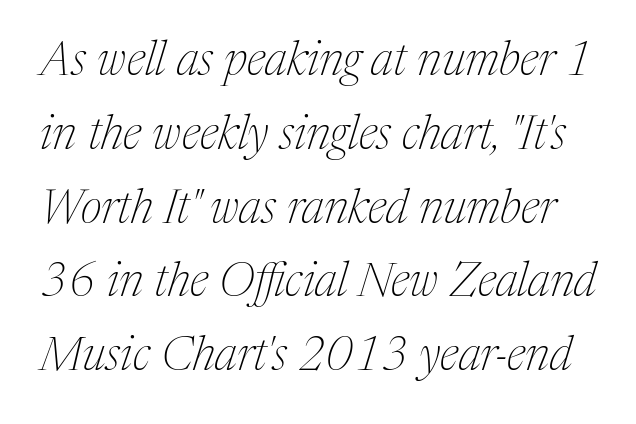
Q: Is the text bold? A: No.
Q: Is the text italic (slanted)? A: Yes, it leans right by about 17 degrees.
Q: Is the typeface a serif or a sans-serif typeface? A: Serif.
Q: Is the text underlined? A: No.
Q: Is the spacing between letters normal or unusually wide? A: Normal.
Q: Is the spacing between lines tight, normal or loose? A: Normal.
Q: Width (condensed, normal, or wide)? A: Normal.
Q: Stroke contrast? A: Medium.
Q: x-height? A: Medium.
Q: Monospaced? A: No.
